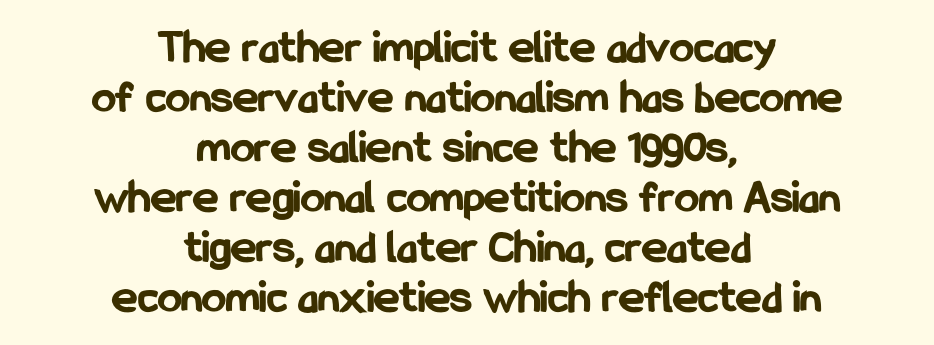
Q: Is the text bold? A: Yes.
Q: Is the text italic (slanted)? A: No, it is upright.
Q: Is the typeface a serif or a sans-serif typeface? A: Sans-serif.
Q: Is the text underlined? A: No.
Q: How is the paragraph aligned? A: Centered.
Q: Is the spacing between letters normal or unusually wide? A: Normal.
Q: Is the spacing between lines tight, normal or loose? A: Tight.
Q: Width (condensed, normal, or wide)? A: Condensed.
Q: Stroke contrast? A: Low.
Q: x-height? A: Medium.
Q: Monospaced? A: No.
